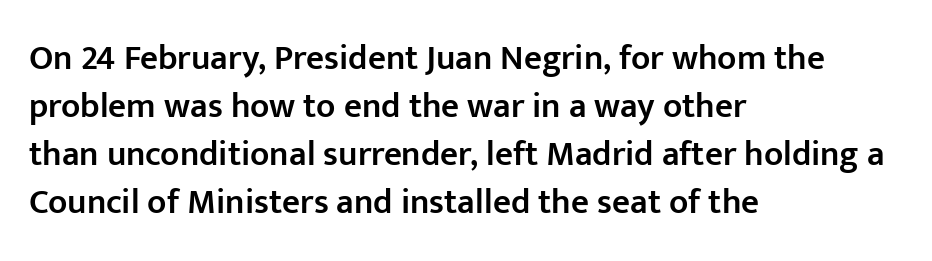
{"serif": "no", "italic": "no", "bold": "semi", "weight": "semibold", "width": "normal", "stroke_contrast": "low", "x_height": "medium", "monospaced": "no", "underline": "no", "align": "left", "line_spacing": "normal", "line_spacing_ratio": 1.37, "letter_spacing": "normal", "letter_spacing_em": 0.0, "glyph_px": 35}
